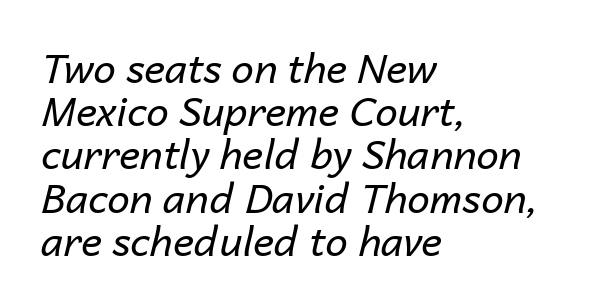
Q: Is the text bold? A: No.
Q: Is the text italic (slanted)? A: Yes, it leans right by about 14 degrees.
Q: Is the text underlined? A: No.
Q: How is the paragraph aligned? A: Left-aligned.
Q: Is the spacing between letters normal or unusually wide? A: Normal.
Q: Is the spacing between lines tight, normal or loose? A: Tight.
Q: Width (condensed, normal, or wide)? A: Normal.
Q: Stroke contrast? A: Low.
Q: x-height? A: Medium.
Q: Monospaced? A: No.
